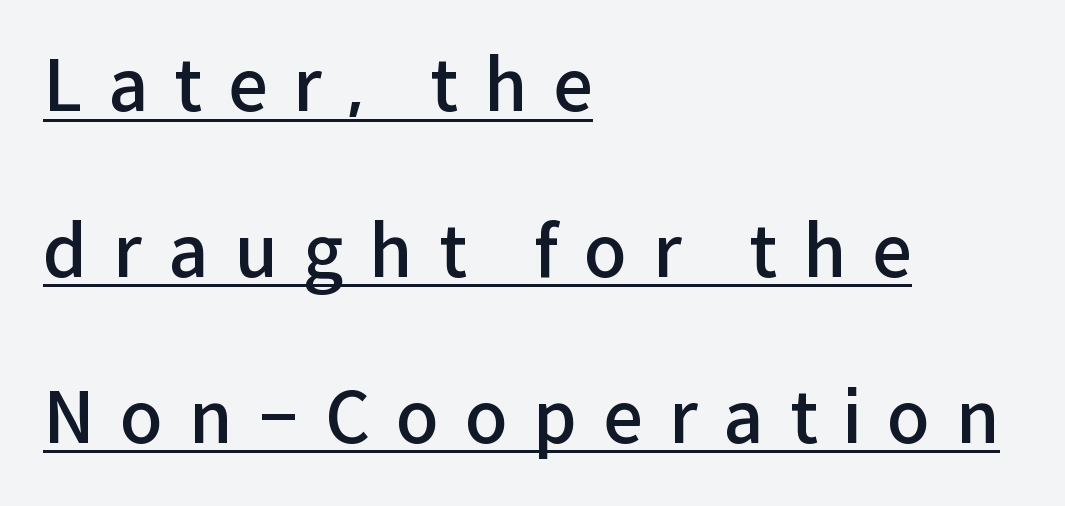
Q: Is the text bold? A: Semi-bold.
Q: Is the text italic (slanted)? A: No, it is upright.
Q: Is the typeface a serif or a sans-serif typeface? A: Sans-serif.
Q: Is the text underlined? A: Yes.
Q: How is the paragraph aligned? A: Left-aligned.
Q: Is the spacing between letters normal or unusually wide? A: Unusually wide.
Q: Is the spacing between lines tight, normal or loose? A: Loose.
Q: Width (condensed, normal, or wide)? A: Normal.
Q: Stroke contrast? A: Low.
Q: x-height? A: Medium.
Q: Monospaced? A: No.
